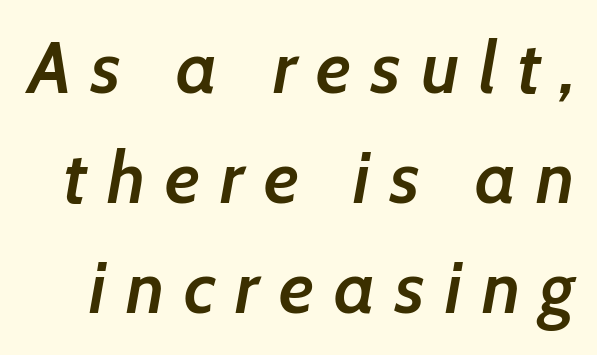
{"italic": "yes", "lean": "right", "slant_degrees": 7, "bold": "semi", "weight": "semibold", "width": "normal", "stroke_contrast": "low", "x_height": "medium", "monospaced": "no", "underline": "no", "line_spacing": "normal", "line_spacing_ratio": 1.51, "letter_spacing": "wide", "letter_spacing_em": 0.27, "glyph_px": 73}
